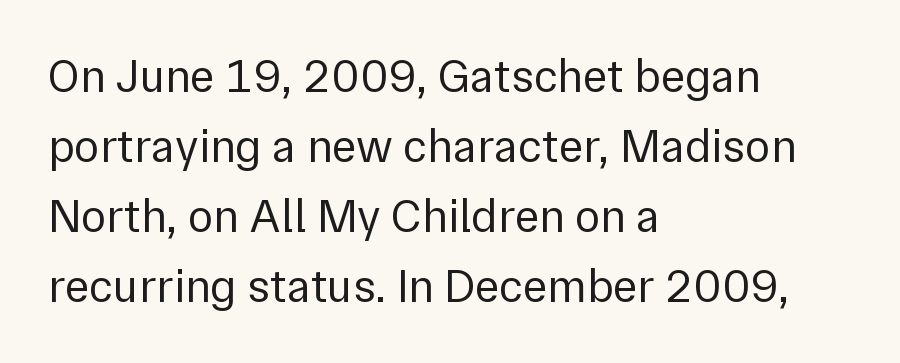
{"serif": "no", "italic": "no", "bold": "no", "weight": "regular", "width": "normal", "x_height": "medium", "monospaced": "no", "underline": "no", "align": "left", "line_spacing": "normal", "line_spacing_ratio": 1.49, "letter_spacing": "normal", "letter_spacing_em": 0.0, "glyph_px": 47}
